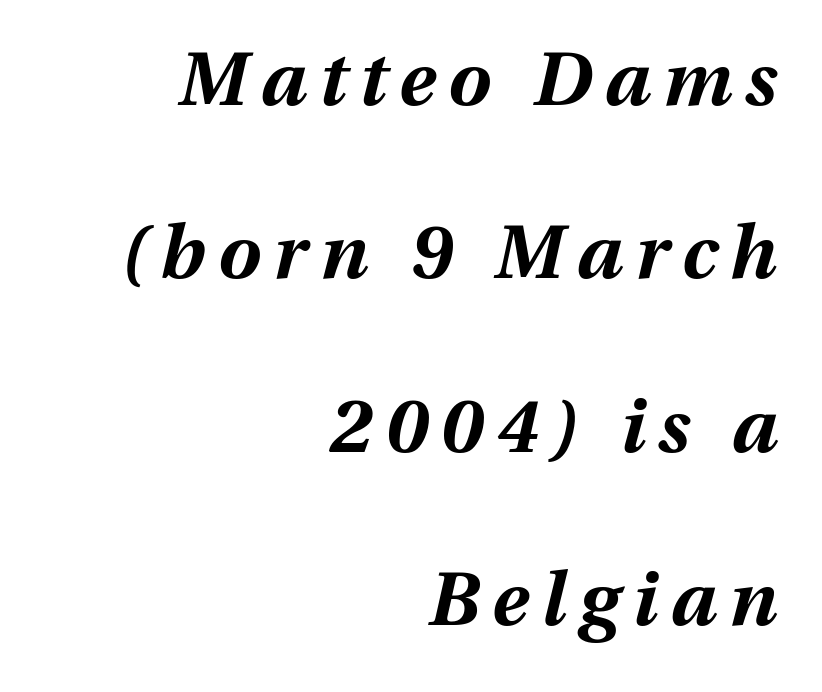
Q: Is the text bold? A: Yes.
Q: Is the text italic (slanted)? A: Yes, it leans right by about 13 degrees.
Q: Is the text underlined? A: No.
Q: How is the paragraph aligned? A: Right-aligned.
Q: Is the spacing between lines tight, normal or loose? A: Loose.
Q: Width (condensed, normal, or wide)? A: Normal.
Q: Stroke contrast? A: Medium.
Q: x-height? A: Medium.
Q: Monospaced? A: No.
